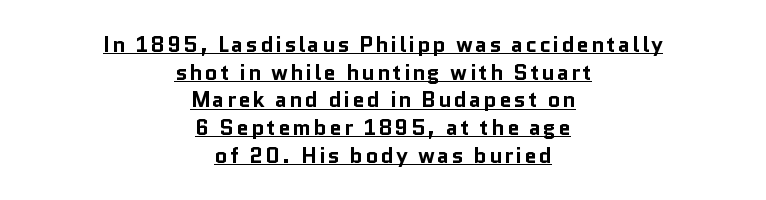
{"italic": "no", "bold": "yes", "underline": "yes", "align": "center", "line_spacing": "normal", "line_spacing_ratio": 1.26, "glyph_px": 22}
